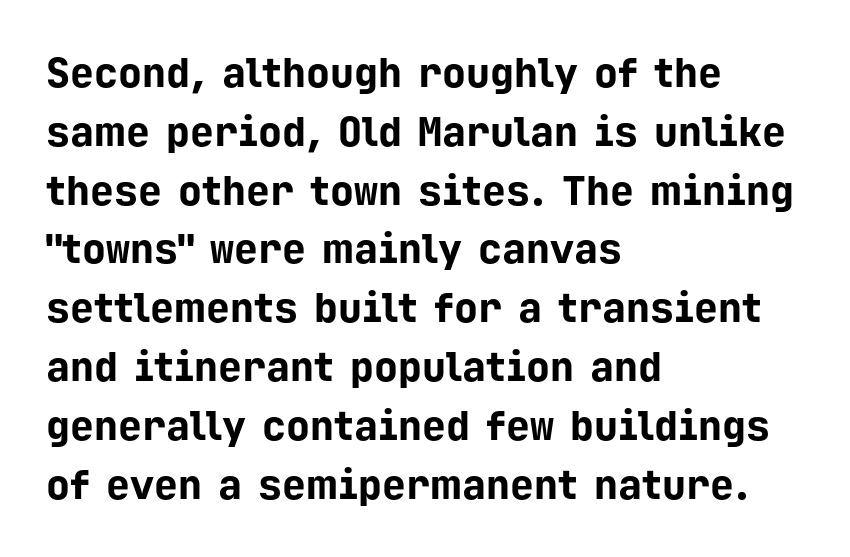
Q: Is the text bold? A: Yes.
Q: Is the text italic (slanted)? A: No, it is upright.
Q: Is the typeface a serif or a sans-serif typeface? A: Sans-serif.
Q: Is the text underlined? A: No.
Q: How is the paragraph aligned? A: Left-aligned.
Q: Is the spacing between letters normal or unusually wide? A: Normal.
Q: Is the spacing between lines tight, normal or loose? A: Normal.
Q: Width (condensed, normal, or wide)? A: Normal.
Q: Stroke contrast? A: Low.
Q: x-height? A: Medium.
Q: Monospaced? A: Yes.
